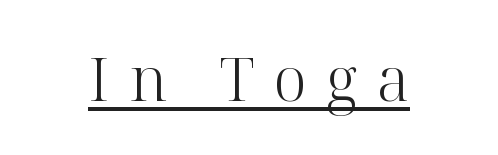
The image shows 60 px light serif type, upright; set unusually wide letter spacing (+0.32 em), underlined; high stroke contrast and a medium x-height.
